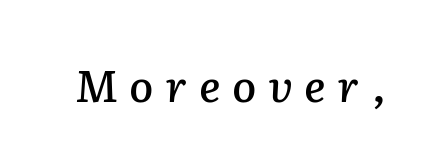
Loose tracking; the words dissolve into strings of separated letters. Is this a fixed-width face? No — the glyphs have proportional, varying widths. Words float on clear page, feet unadorned. It's the slanting kind of type.
